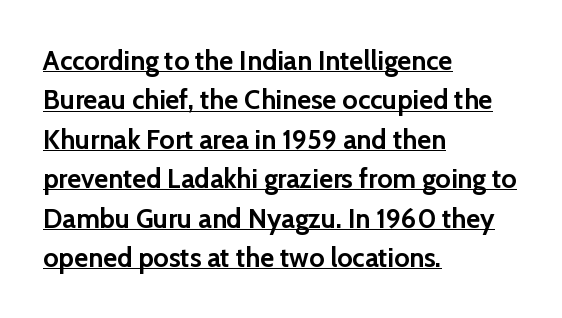
The font's upright variant was chosen for this text. Every row of glyphs begins at an identical x-position on the left. Summary of vertical rhythm: regular, with standard interline spacing. Every letter is thick-stroked: bold, no question. Here the glyphs are tracked normally, forming tight word shapes.
